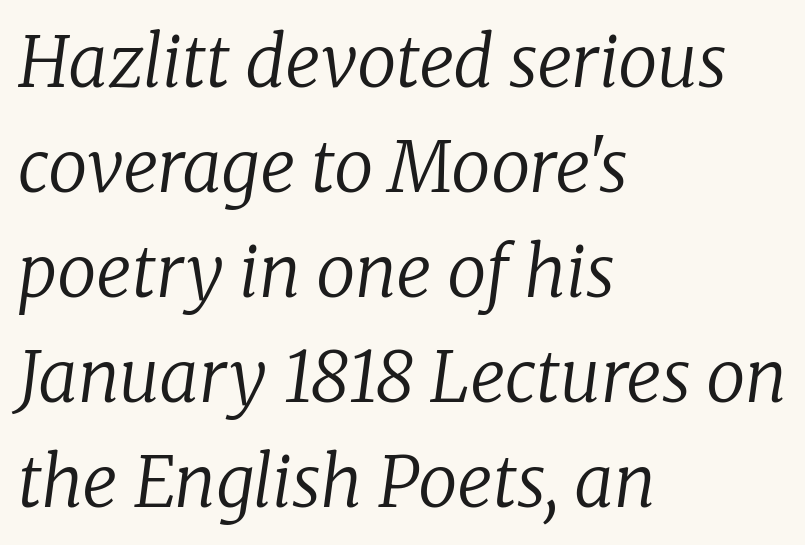
Q: Is the text bold? A: No.
Q: Is the text italic (slanted)? A: Yes, it leans right by about 8 degrees.
Q: Is the typeface a serif or a sans-serif typeface? A: Serif.
Q: Is the text underlined? A: No.
Q: How is the paragraph aligned? A: Left-aligned.
Q: Is the spacing between letters normal or unusually wide? A: Normal.
Q: Is the spacing between lines tight, normal or loose? A: Normal.
Q: Width (condensed, normal, or wide)? A: Normal.
Q: Stroke contrast? A: Low.
Q: x-height? A: Medium.
Q: Monospaced? A: No.
